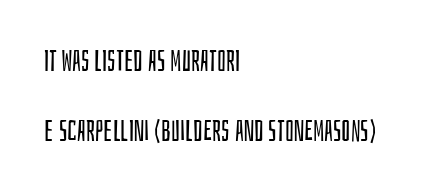
Q: Is the text bold? A: No.
Q: Is the text italic (slanted)? A: No, it is upright.
Q: Is the typeface a serif or a sans-serif typeface? A: Sans-serif.
Q: Is the text underlined? A: No.
Q: How is the paragraph aligned? A: Left-aligned.
Q: Is the spacing between letters normal or unusually wide? A: Normal.
Q: Is the spacing between lines tight, normal or loose? A: Loose.
Q: Width (condensed, normal, or wide)? A: Condensed.
Q: Stroke contrast? A: Low.
Q: x-height? A: Large.
Q: Monospaced? A: No.
